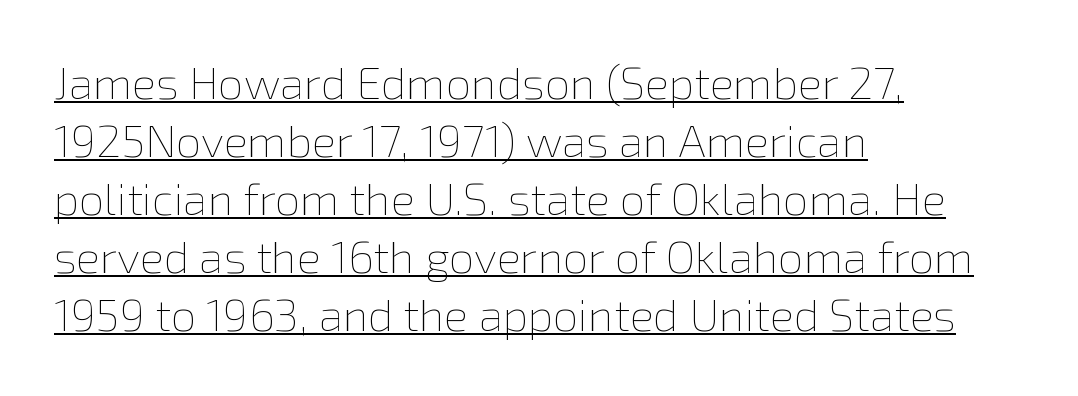
Q: Is the text bold? A: No.
Q: Is the text italic (slanted)? A: No, it is upright.
Q: Is the text underlined? A: Yes.
Q: How is the paragraph aligned? A: Left-aligned.
Q: Is the spacing between letters normal or unusually wide? A: Normal.
Q: Is the spacing between lines tight, normal or loose? A: Normal.
Q: Width (condensed, normal, or wide)? A: Normal.
Q: Stroke contrast? A: Low.
Q: x-height? A: Medium.
Q: Monospaced? A: No.
